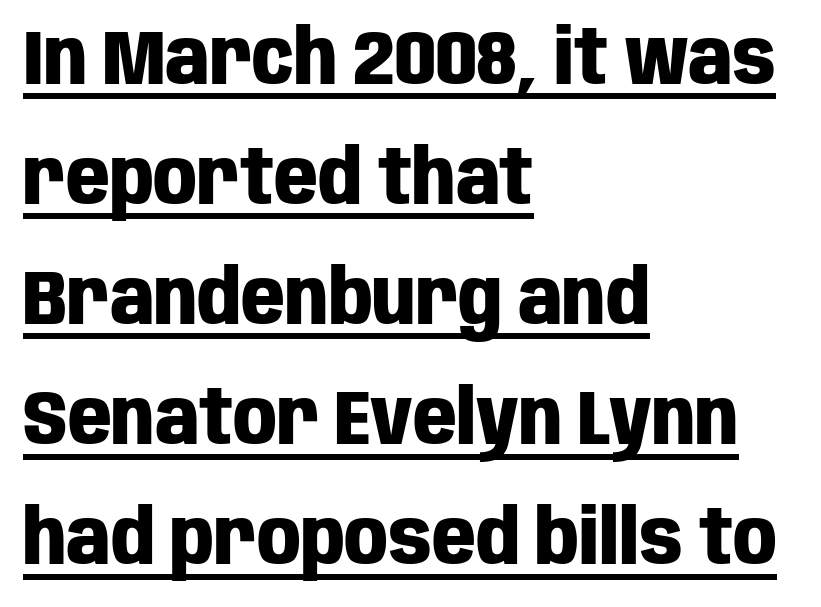
The image shows 76 px heavy, condensed sans-serif type, upright; set left-aligned, normal line spacing (1.58x), normal letter spacing, underlined; low stroke contrast and a large x-height.
